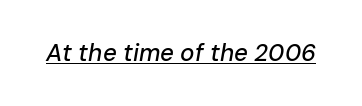
Q: Is the text italic (slanted)? A: Yes, it leans right by about 10 degrees.
Q: Is the text underlined? A: Yes.
Q: Is the spacing between letters normal or unusually wide? A: Normal.
